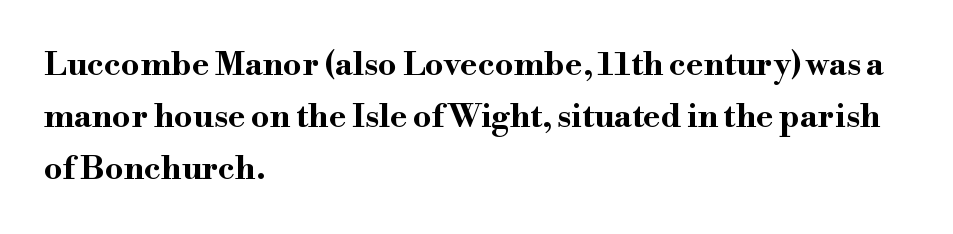
Q: Is the text bold? A: Yes.
Q: Is the text italic (slanted)? A: No, it is upright.
Q: Is the typeface a serif or a sans-serif typeface? A: Serif.
Q: Is the text underlined? A: No.
Q: How is the paragraph aligned? A: Left-aligned.
Q: Is the spacing between letters normal or unusually wide? A: Normal.
Q: Is the spacing between lines tight, normal or loose? A: Normal.
Q: Width (condensed, normal, or wide)? A: Wide.
Q: Stroke contrast? A: High.
Q: x-height? A: Small.
Q: Monospaced? A: No.
